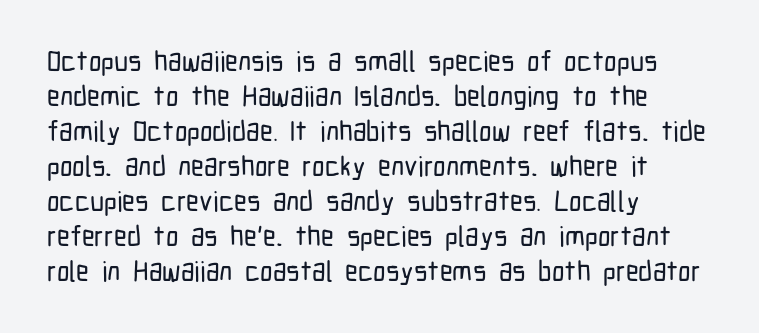
{"serif": "no", "italic": "no", "width": "condensed", "stroke_contrast": "low", "x_height": "medium", "monospaced": "no", "underline": "no", "align": "left", "line_spacing": "normal", "line_spacing_ratio": 1.25, "letter_spacing": "normal", "letter_spacing_em": 0.0, "glyph_px": 28}
